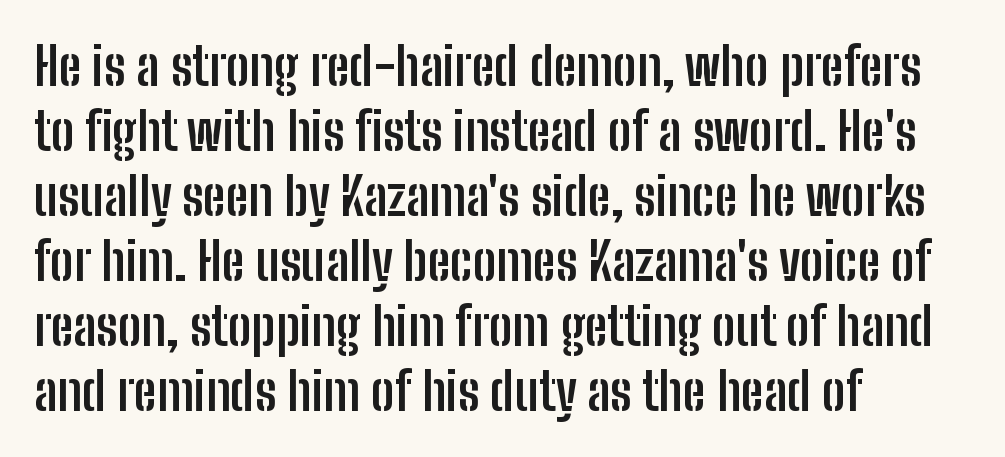
{"serif": "no", "italic": "no", "bold": "yes", "weight": "semibold", "width": "condensed", "stroke_contrast": "low", "x_height": "medium", "monospaced": "no", "underline": "no", "align": "left", "line_spacing": "normal", "line_spacing_ratio": 1.25, "letter_spacing": "normal", "letter_spacing_em": 0.0, "glyph_px": 52}
